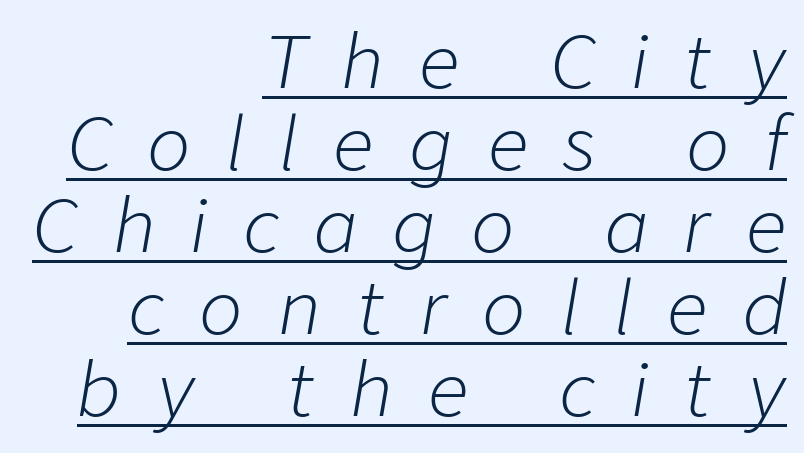
A typesetter would call this heavily tracked-out type. The face used here has a pronounced slope to its letters. The face looks like a standard text weight, possibly lighter. A typesetter would call this proportional, since set widths differ per character. Casual observation: everything's shoved over to the right. Quick note: underline on.
